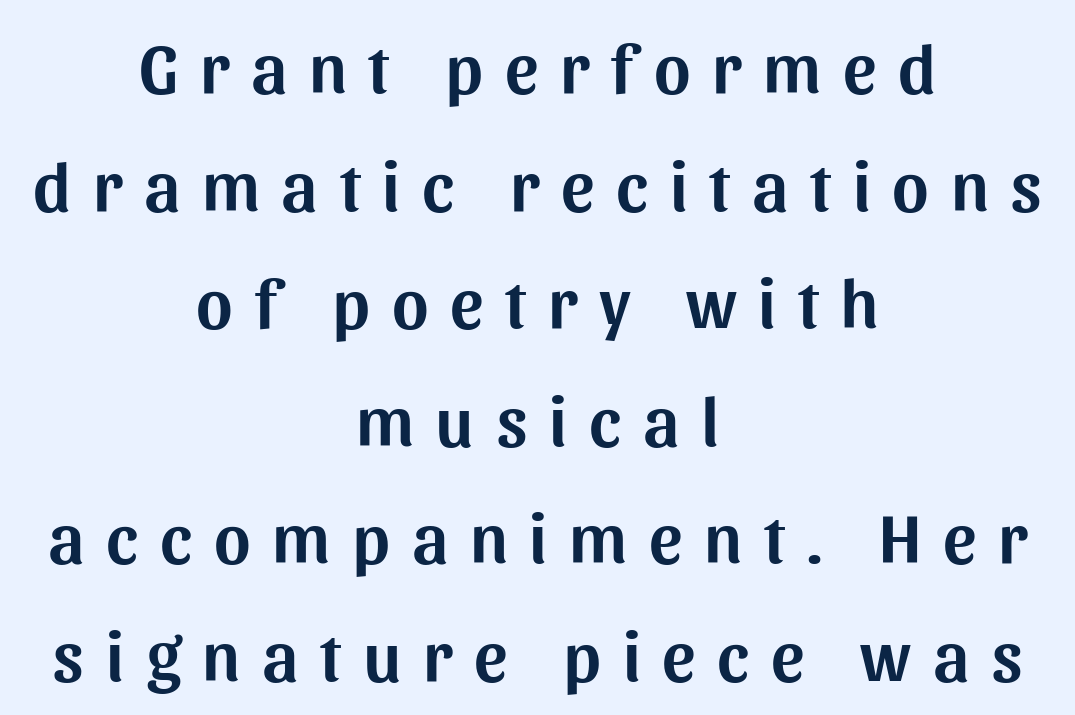
Q: Is the text italic (slanted)? A: No, it is upright.
Q: Is the typeface a serif or a sans-serif typeface? A: Sans-serif.
Q: Is the text underlined? A: No.
Q: How is the paragraph aligned? A: Centered.
Q: Is the spacing between letters normal or unusually wide? A: Unusually wide.
Q: Is the spacing between lines tight, normal or loose? A: Normal.
Q: Width (condensed, normal, or wide)? A: Normal.
Q: Stroke contrast? A: Medium.
Q: x-height? A: Medium.
Q: Monospaced? A: No.
